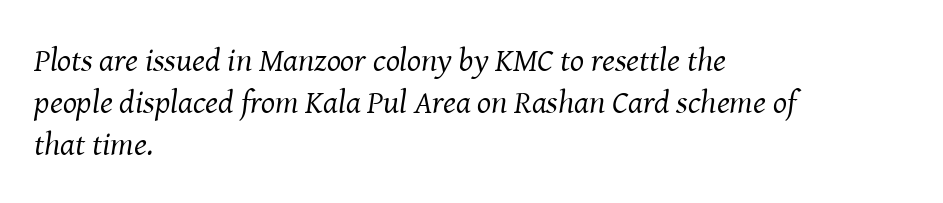
The image shows 33 px regular-weight serif type, italic (leaning right); set left-aligned, normal line spacing (1.28x), normal letter spacing, not underlined; medium stroke contrast and a medium x-height.
